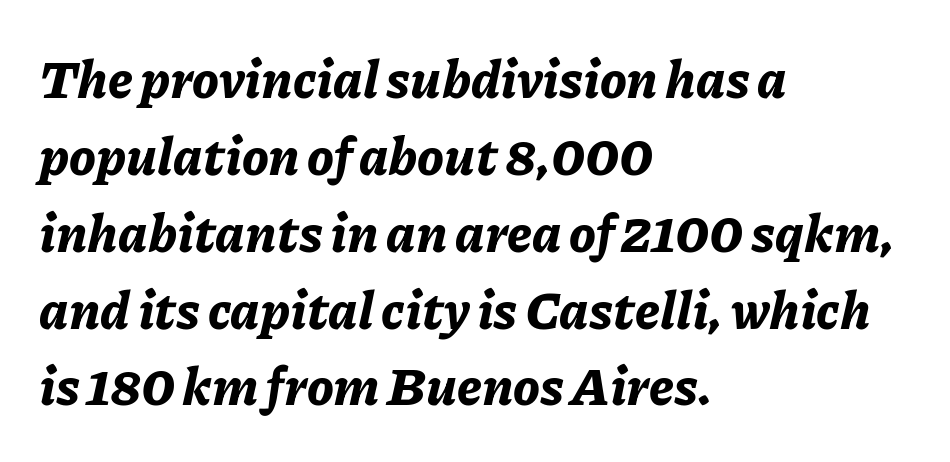
The image shows 53 px bold type, italic (leaning right); set left-aligned, normal line spacing (1.45x), normal letter spacing, not underlined; low stroke contrast and a medium x-height.
